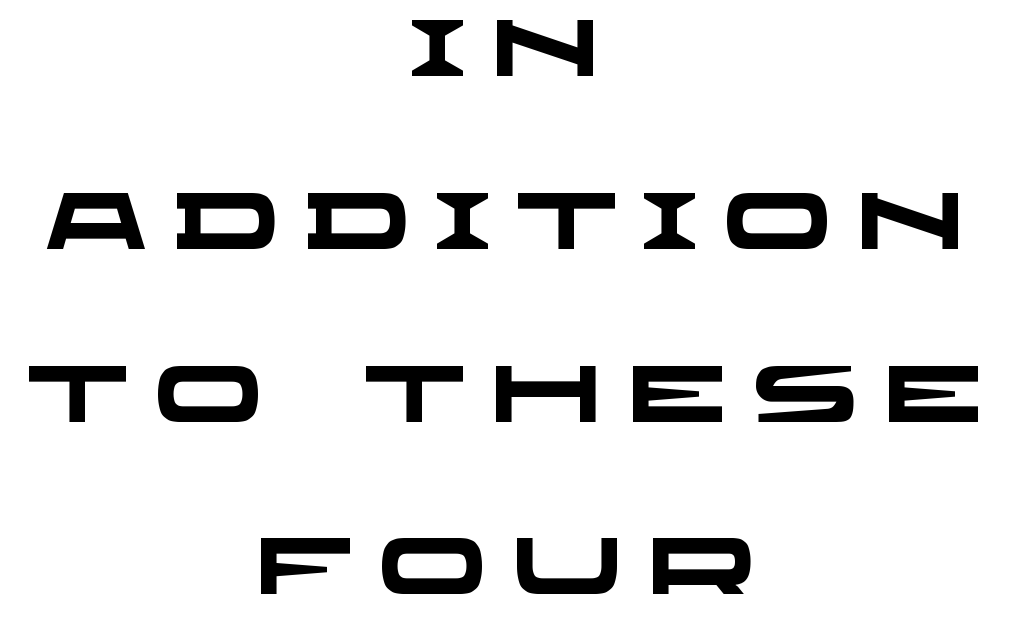
{"serif": "no", "bold": "yes", "weight": "heavy", "width": "wide", "stroke_contrast": "low", "x_height": "large", "monospaced": "no", "underline": "no", "align": "center", "line_spacing": "loose", "line_spacing_ratio": 2.16, "letter_spacing": "wide", "letter_spacing_em": 0.31, "glyph_px": 80}
